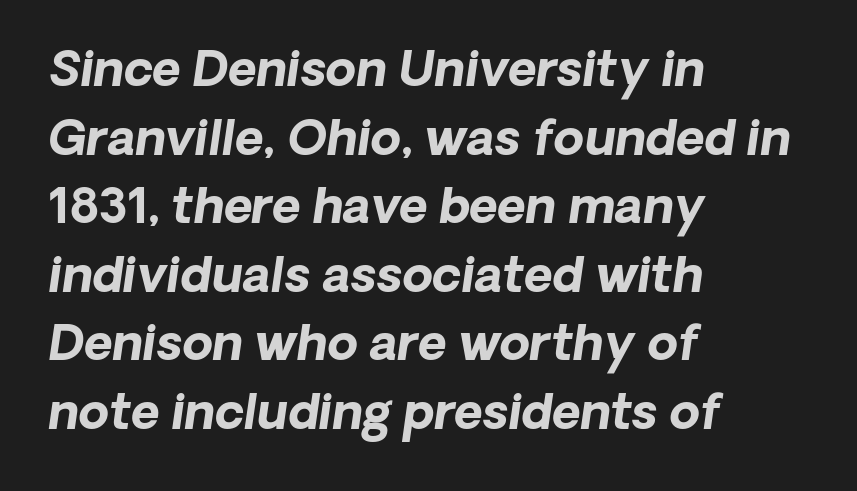
Q: Is the text bold? A: Yes.
Q: Is the typeface a serif or a sans-serif typeface? A: Sans-serif.
Q: Is the text underlined? A: No.
Q: How is the paragraph aligned? A: Left-aligned.
Q: Is the spacing between letters normal or unusually wide? A: Normal.
Q: Is the spacing between lines tight, normal or loose? A: Normal.
Q: Width (condensed, normal, or wide)? A: Normal.
Q: Stroke contrast? A: Low.
Q: x-height? A: Medium.
Q: Monospaced? A: No.
